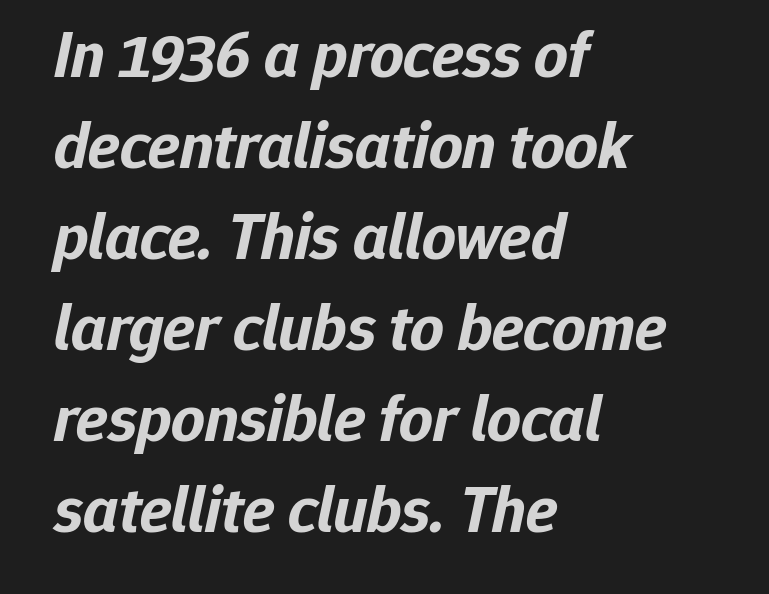
This sample has the flowing, uneven cadence of proportional lettering. Compared with ordinary roman type, these characters are visibly tilted. Leftover space on each line is placed entirely after the last word. Emphasis by weight is at full strength: bold. Check under the words: just untouched page. Evenly set lines give the paragraph a standard silhouette.
